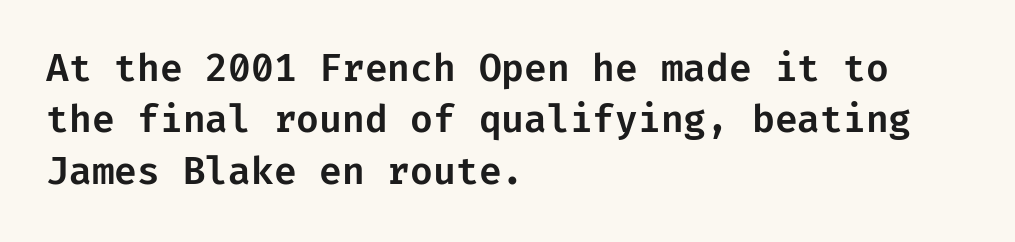
The image shows 37 px sans-serif type, upright; set left-aligned, normal line spacing (1.39x), normal letter spacing, not underlined; low stroke contrast and a medium x-height.
